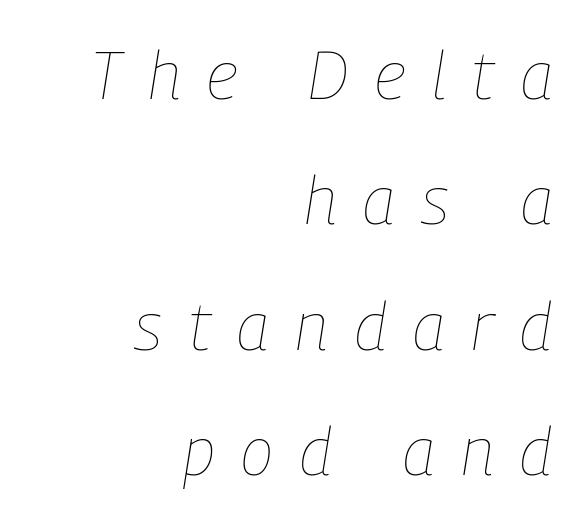
Q: Is the text bold? A: No.
Q: Is the text italic (slanted)? A: Yes, it leans right by about 9 degrees.
Q: Is the text underlined? A: No.
Q: How is the paragraph aligned? A: Right-aligned.
Q: Is the spacing between letters normal or unusually wide? A: Unusually wide.
Q: Width (condensed, normal, or wide)? A: Condensed.
Q: Stroke contrast? A: Low.
Q: x-height? A: Medium.
Q: Monospaced? A: No.
